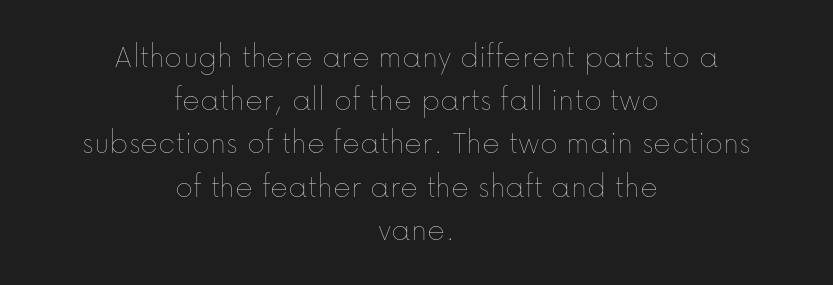
{"italic": "no", "bold": "no", "weight": "thin", "width": "normal", "stroke_contrast": "low", "x_height": "medium", "monospaced": "no", "underline": "no", "align": "center", "line_spacing": "normal", "line_spacing_ratio": 1.27, "letter_spacing": "normal", "letter_spacing_em": 0.0, "glyph_px": 34}
